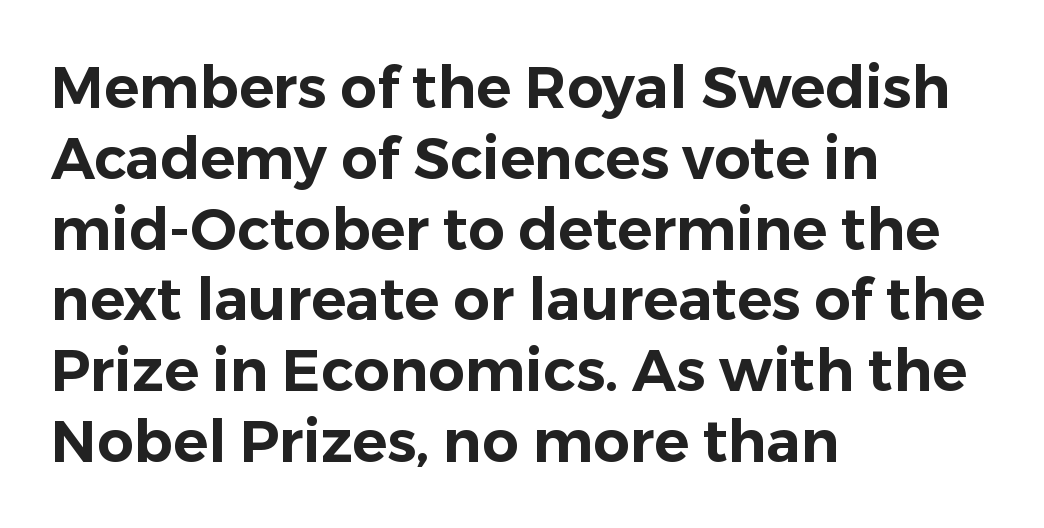
Q: Is the text italic (slanted)? A: No, it is upright.
Q: Is the typeface a serif or a sans-serif typeface? A: Sans-serif.
Q: Is the text underlined? A: No.
Q: How is the paragraph aligned? A: Left-aligned.
Q: Is the spacing between letters normal or unusually wide? A: Normal.
Q: Width (condensed, normal, or wide)? A: Normal.
Q: Stroke contrast? A: Low.
Q: x-height? A: Medium.
Q: Monospaced? A: No.
